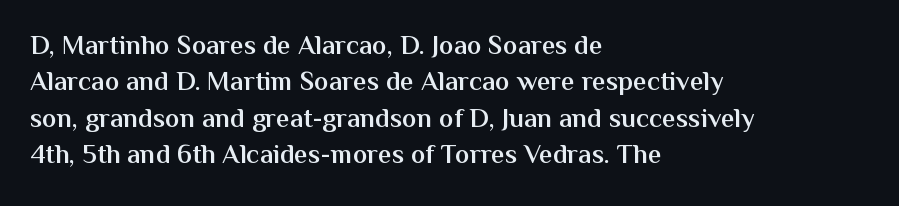
Q: Is the text bold? A: Semi-bold.
Q: Is the text italic (slanted)? A: No, it is upright.
Q: Is the text underlined? A: No.
Q: How is the paragraph aligned? A: Left-aligned.
Q: Is the spacing between letters normal or unusually wide? A: Normal.
Q: Is the spacing between lines tight, normal or loose? A: Normal.
